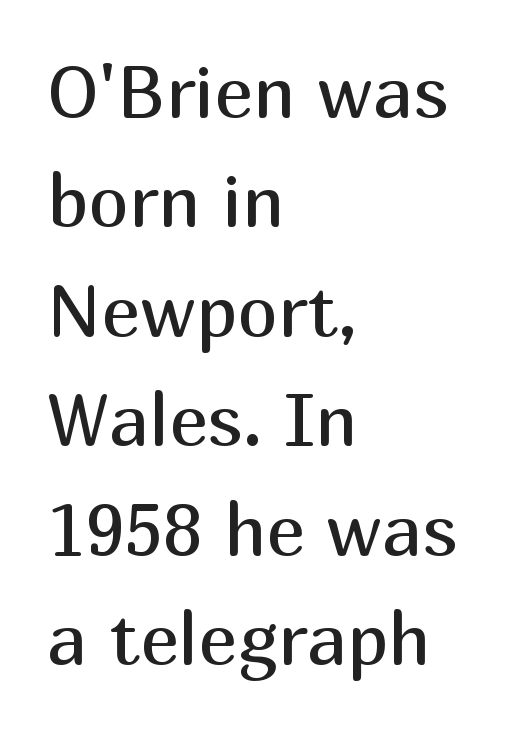
{"serif": "no", "italic": "no", "bold": "no", "weight": "regular", "width": "normal", "stroke_contrast": "medium", "x_height": "medium", "monospaced": "no", "underline": "no", "align": "left", "line_spacing": "normal", "line_spacing_ratio": 1.5, "letter_spacing": "normal", "letter_spacing_em": 0.0, "glyph_px": 73}
